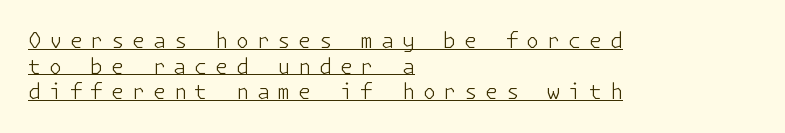
{"italic": "no", "bold": "no", "underline": "yes", "align": "left", "line_spacing_ratio": 1.22, "letter_spacing": "wide", "letter_spacing_em": 0.37, "glyph_px": 21}
